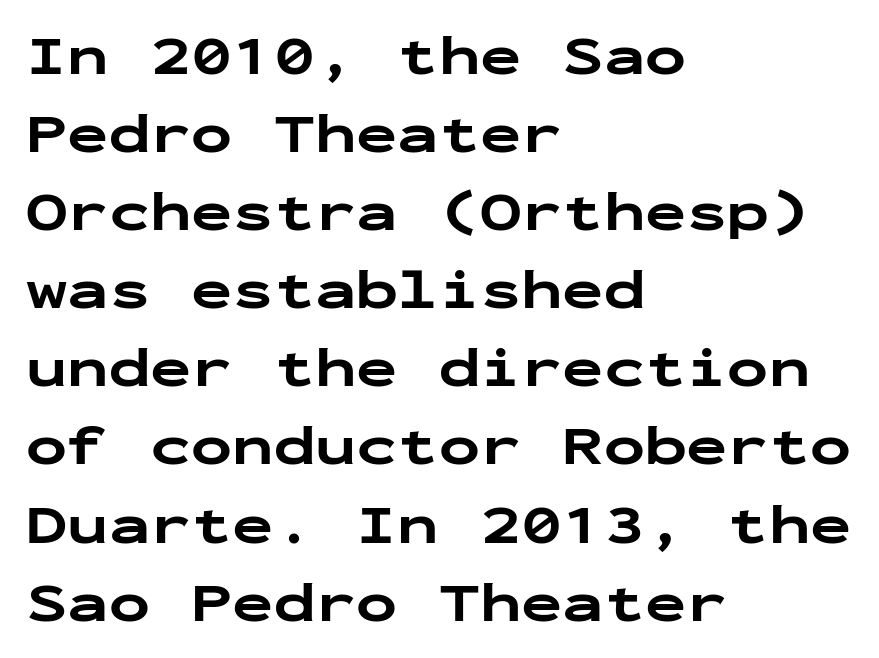
Q: Is the text bold? A: Yes.
Q: Is the text italic (slanted)? A: No, it is upright.
Q: Is the typeface a serif or a sans-serif typeface? A: Sans-serif.
Q: Is the text underlined? A: No.
Q: How is the paragraph aligned? A: Left-aligned.
Q: Is the spacing between letters normal or unusually wide? A: Normal.
Q: Is the spacing between lines tight, normal or loose? A: Normal.
Q: Width (condensed, normal, or wide)? A: Wide.
Q: Stroke contrast? A: Low.
Q: x-height? A: Medium.
Q: Monospaced? A: Yes.
